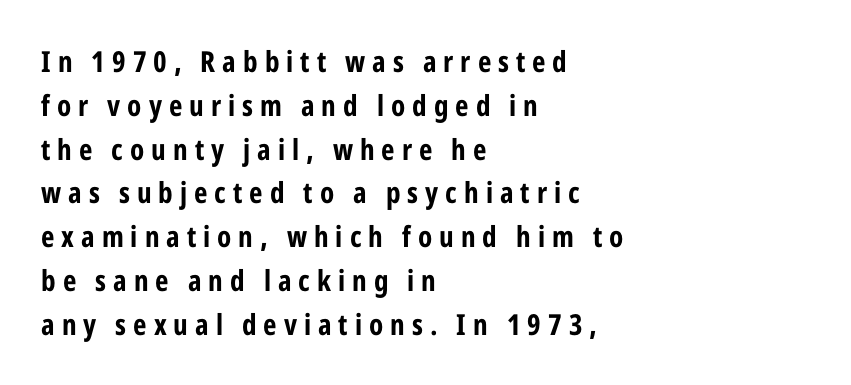
The image shows 29 px bold, condensed sans-serif type, upright; set left-aligned, normal line spacing (1.51x), unusually wide letter spacing (+0.24 em), not underlined; low stroke contrast and a medium x-height.
